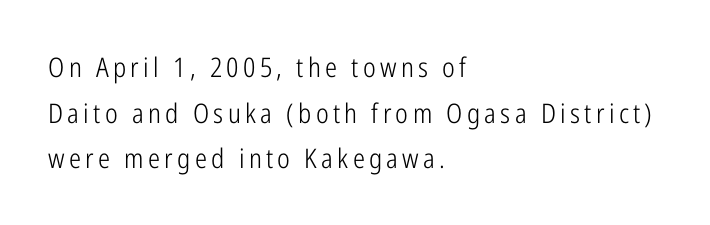
Evenly set lines give the paragraph a standard silhouette. A student would call this left alignment; a typographer would say flush left, rag right. Is there any slant? The stems are plumb. Nothing heavy about these letters — not bold at all. Words float on clear page, feet unadorned.
